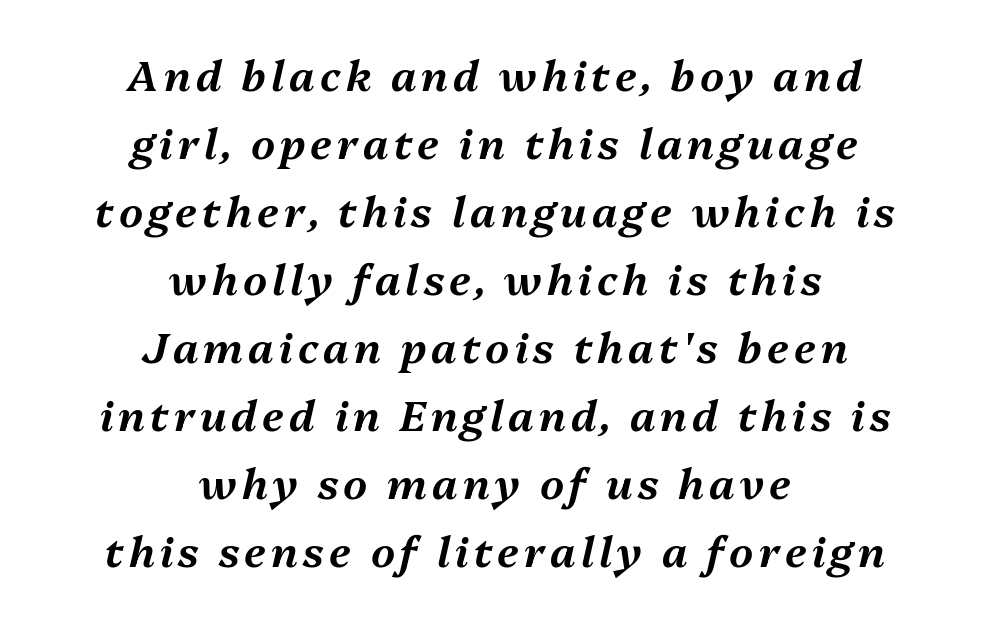
The glyphs look as if they've been sheared to an angle. Lines of text with bare space underneath. This sample has the flowing, uneven cadence of proportional lettering. Leftover space on each line is divided equally before and after the words.
